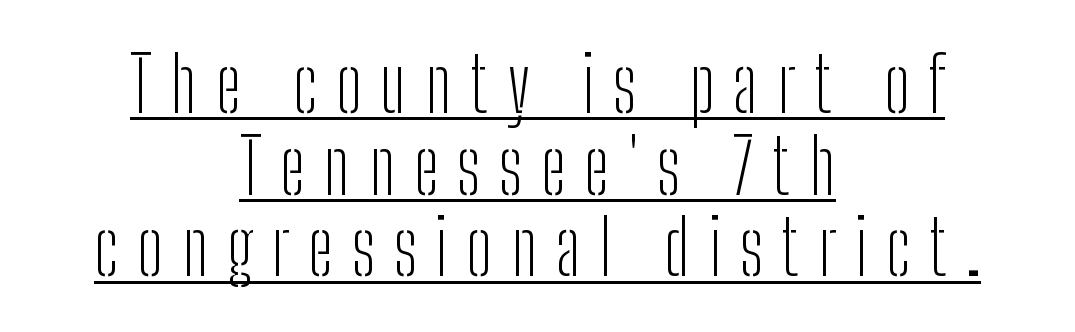
Rows of type sit shoulder to shoulder in the vertical direction. Vertical strokes here are truly vertical. Does a line run under the words? Yes, clearly. The whitespace from short lines is split evenly between both sides. Letterform terminals end flat and unadorned throughout the passage. The characters are drawn with everyday or finer stroke widths.
